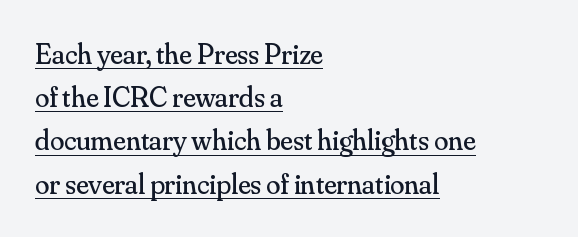
The image shows 29 px regular-weight serif type, upright; set left-aligned, normal line spacing (1.49x), normal letter spacing, underlined; medium stroke contrast and a small x-height.
